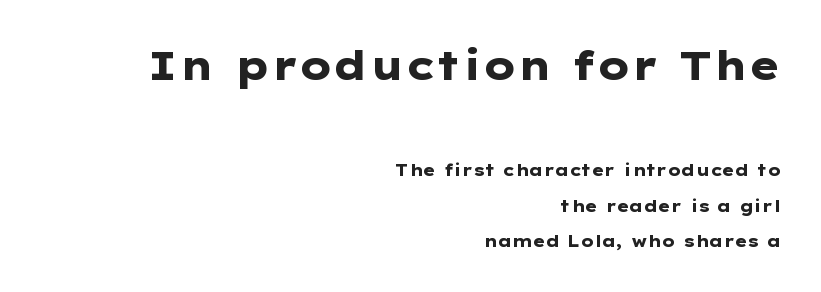
To sum up the face: it is a sans, with no serifs. This is heavy type, rendered in bold. A typesetter would call this proportional, since set widths differ per character. The typography opts for an upright posture over an oblique one. Nothing unusual about the tracking: characters are spaced as the font intends. Two sizes are in play, and the larger belongs to the first block.
